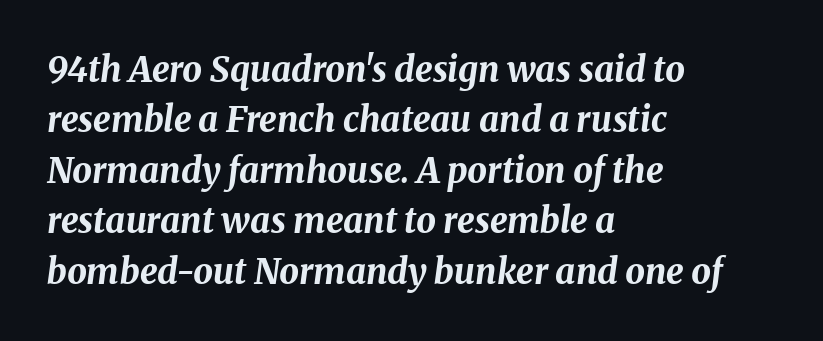
The image shows 35 px bold type, italic (leaning right); set left-aligned, normal line spacing (1.44x), normal letter spacing, not underlined; medium stroke contrast and a medium x-height.
